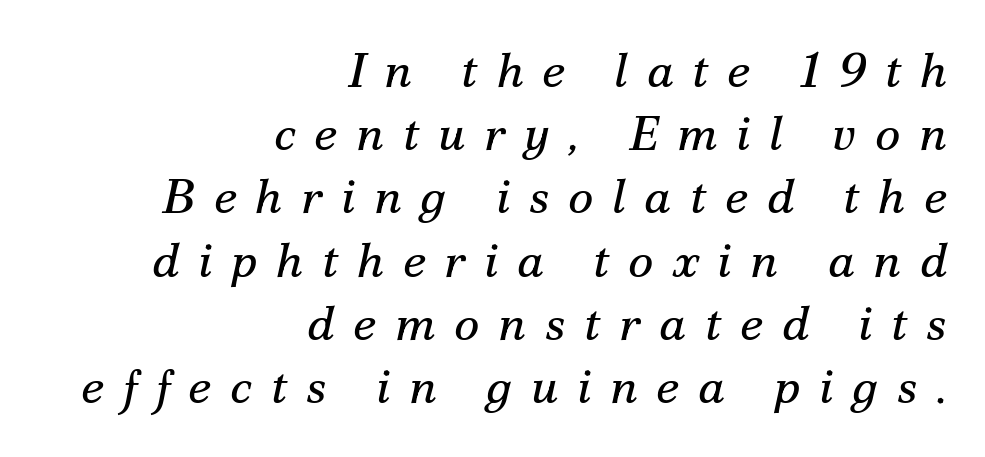
The specimen omits any rule beneath the text block's lines. Vertically, the passage feels balanced, rows spaced as you'd expect. You can tell from the footed stems that serif type was used. The typesetting does not lean heavy: it is not bold.
